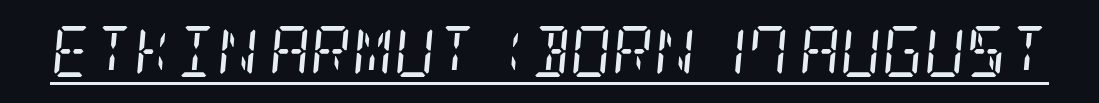
A light-to-regular cut is what we see here. The axis of the letterforms is tilted away from vertical. Is there an underline? Yes — a line sits under the letters. To sum up the face: it has serifs. The type is set solid horizontally, with unmodified tracking.
